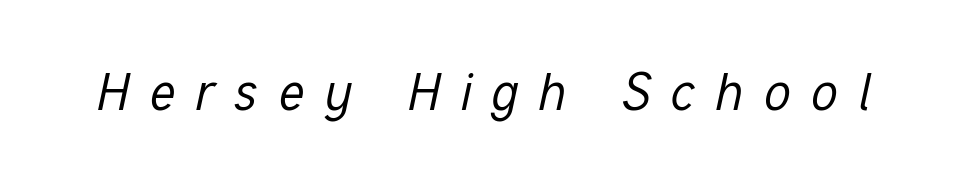
Letters rest on an invisible, unmarked baseline. Characters are canted at an angle relative to the baseline's perpendicular. Observe the wide spacing: letters keep a clear distance from each other. The font sits on the lighter half of the weight spectrum, regular included. Each letter keeps its own natural width here, so spacing adapts to shape.
